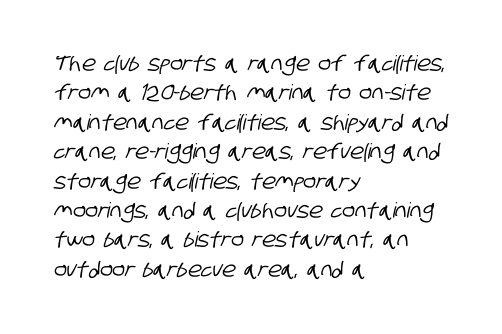
The image shows 21 px text type; set left-aligned, normal line spacing (1.4x), normal letter spacing, not underlined.
